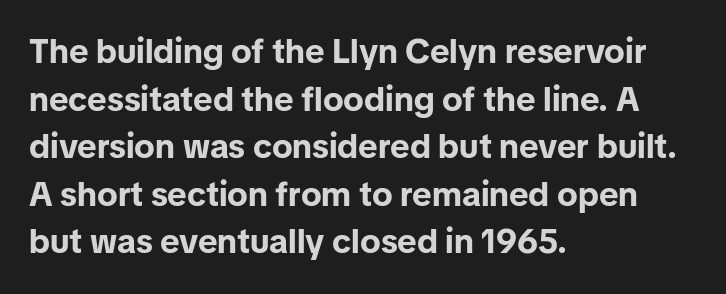
Q: Is the text bold? A: Yes.
Q: Is the text italic (slanted)? A: No, it is upright.
Q: Is the typeface a serif or a sans-serif typeface? A: Sans-serif.
Q: Is the text underlined? A: No.
Q: How is the paragraph aligned? A: Left-aligned.
Q: Is the spacing between letters normal or unusually wide? A: Normal.
Q: Is the spacing between lines tight, normal or loose? A: Normal.
Q: Width (condensed, normal, or wide)? A: Normal.
Q: Stroke contrast? A: Low.
Q: x-height? A: Medium.
Q: Monospaced? A: No.
